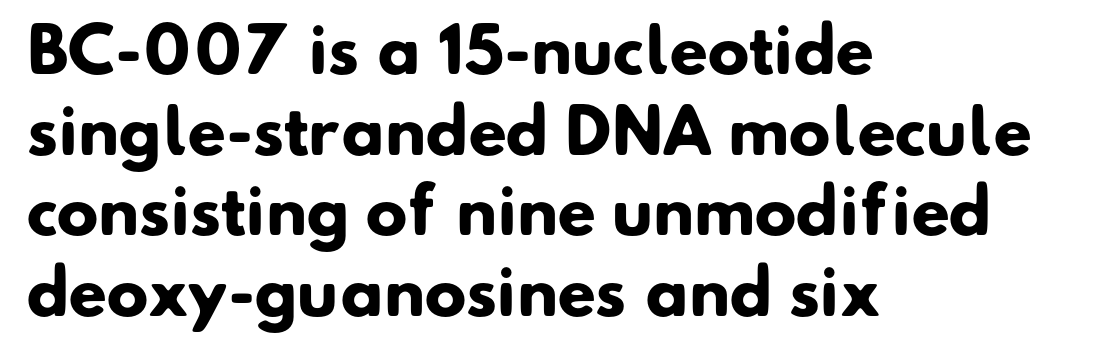
{"serif": "no", "bold": "yes", "weight": "heavy", "width": "normal", "stroke_contrast": "low", "x_height": "small", "monospaced": "no", "underline": "no", "align": "left", "line_spacing": "normal", "line_spacing_ratio": 1.3, "letter_spacing": "normal", "letter_spacing_em": 0.0, "glyph_px": 62}
